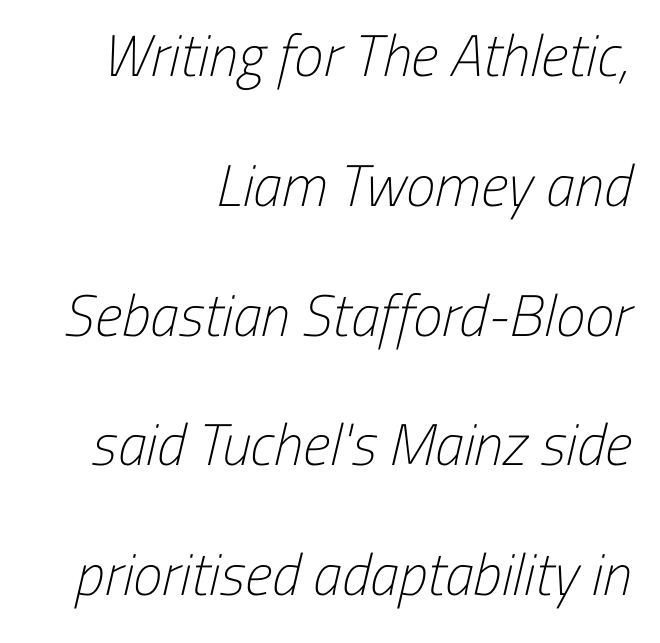
{"serif": "no", "bold": "no", "weight": "light", "width": "condensed", "stroke_contrast": "low", "x_height": "medium", "monospaced": "no", "underline": "no", "align": "right", "line_spacing": "loose", "line_spacing_ratio": 2.2, "letter_spacing": "normal", "letter_spacing_em": 0.0, "glyph_px": 59}
